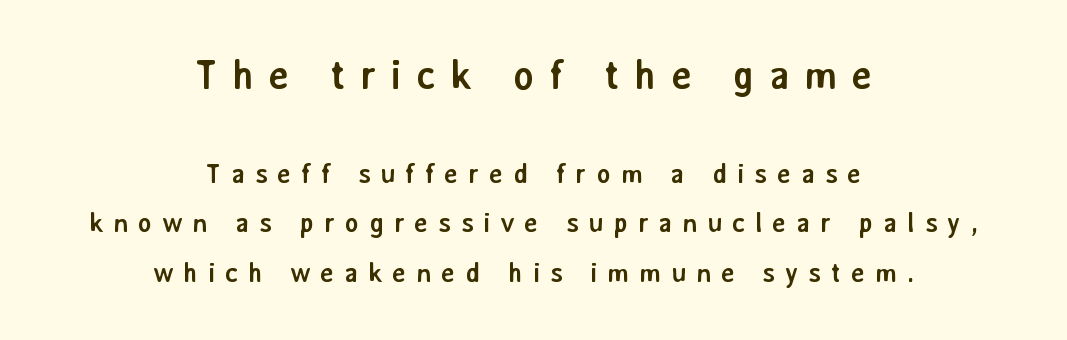
Q: Is the text bold? A: Yes.
Q: Is the text italic (slanted)? A: No, it is upright.
Q: Is the typeface a serif or a sans-serif typeface? A: Sans-serif.
Q: Is the text underlined? A: No.
Q: How is the paragraph aligned? A: Centered.
Q: Is the spacing between letters normal or unusually wide? A: Unusually wide.
Q: Which block of text is set in a larger size, the first (top) or the second (bottom)? A: The first (top) one.
Q: Width (condensed, normal, or wide)? A: Normal.
Q: Stroke contrast? A: Low.
Q: x-height? A: Medium.
Q: Monospaced? A: No.
